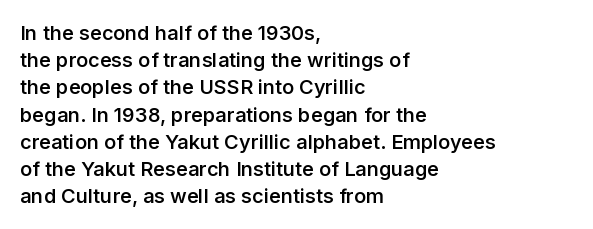
The image shows 20 px text type, upright; set left-aligned, normal line spacing (1.36x), normal letter spacing, not underlined.
